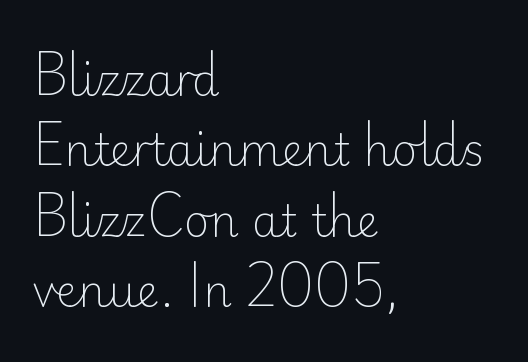
Q: Is the text bold? A: No.
Q: Is the text italic (slanted)? A: No, it is upright.
Q: Is the typeface a serif or a sans-serif typeface? A: Sans-serif.
Q: Is the text underlined? A: No.
Q: How is the paragraph aligned? A: Left-aligned.
Q: Is the spacing between letters normal or unusually wide? A: Normal.
Q: Is the spacing between lines tight, normal or loose? A: Normal.
Q: Width (condensed, normal, or wide)? A: Normal.
Q: Stroke contrast? A: Low.
Q: x-height? A: Small.
Q: Monospaced? A: No.
